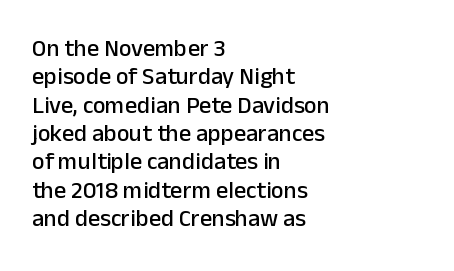
The image shows 24 px text type, upright; set left-aligned, line spacing 1.18x, normal letter spacing, not underlined.
